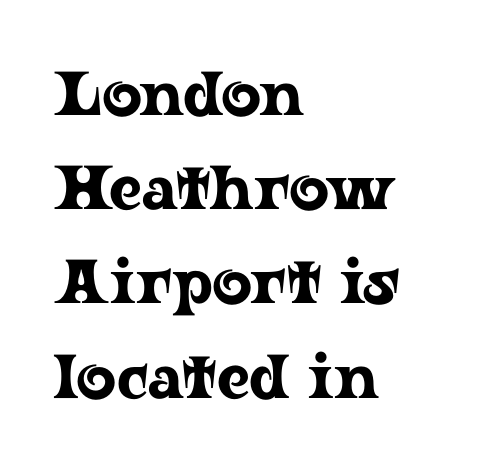
Typeset ragged right — the left edge is the straight one. Does the type have serifs? Yes, each stem ends in a small foot. Short note: letters normally spaced. Do the characters align in a grid? No, the font is proportional. The line-height multiplier appears to be the usual default. Bare-footed words on every line.
